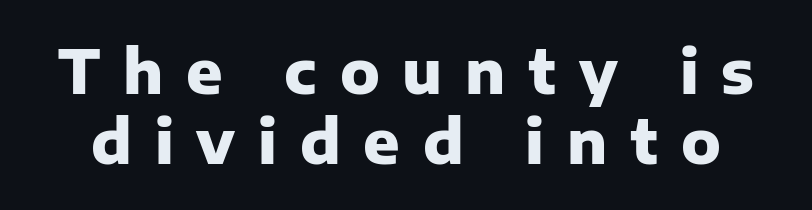
The image shows 60 px heavy sans-serif type, upright; set line spacing 1.16x, unusually wide letter spacing (+0.38 em), not underlined; low stroke contrast and a medium x-height.
